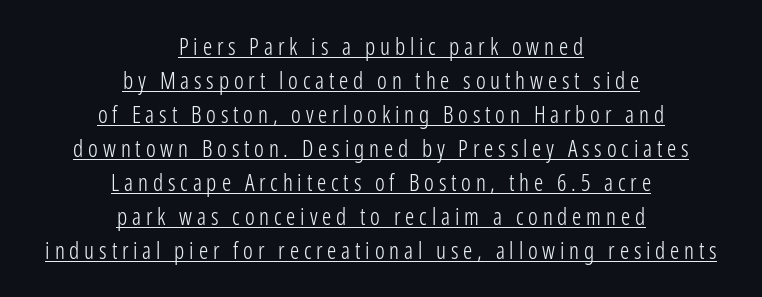
The typeface has the unassuming heft of standard copy or less. Is there much room between lines? A standard amount, neither cramped nor airy. Is there any slant? The stems are plumb. Is the block centered? Yes — each line is placed symmetrically about the middle. You could only call the tracking loose — the letters float apart. Somebody hit Ctrl+U on this one — the words are underlined.
